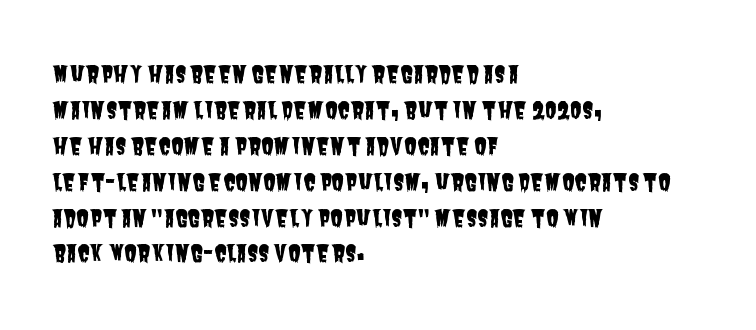
The lines sit at an ordinary, default distance from one another. The space beneath each line is pristine and unruled. These lines are set flush left with a ragged right edge. Does extra space separate the letters? No, they use regular spacing.
